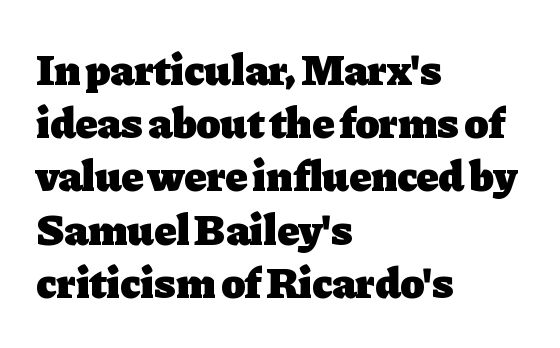
Q: Is the text bold? A: Yes.
Q: Is the text italic (slanted)? A: No, it is upright.
Q: Is the typeface a serif or a sans-serif typeface? A: Serif.
Q: Is the text underlined? A: No.
Q: How is the paragraph aligned? A: Left-aligned.
Q: Is the spacing between letters normal or unusually wide? A: Normal.
Q: Width (condensed, normal, or wide)? A: Normal.
Q: Stroke contrast? A: Low.
Q: x-height? A: Medium.
Q: Monospaced? A: No.
